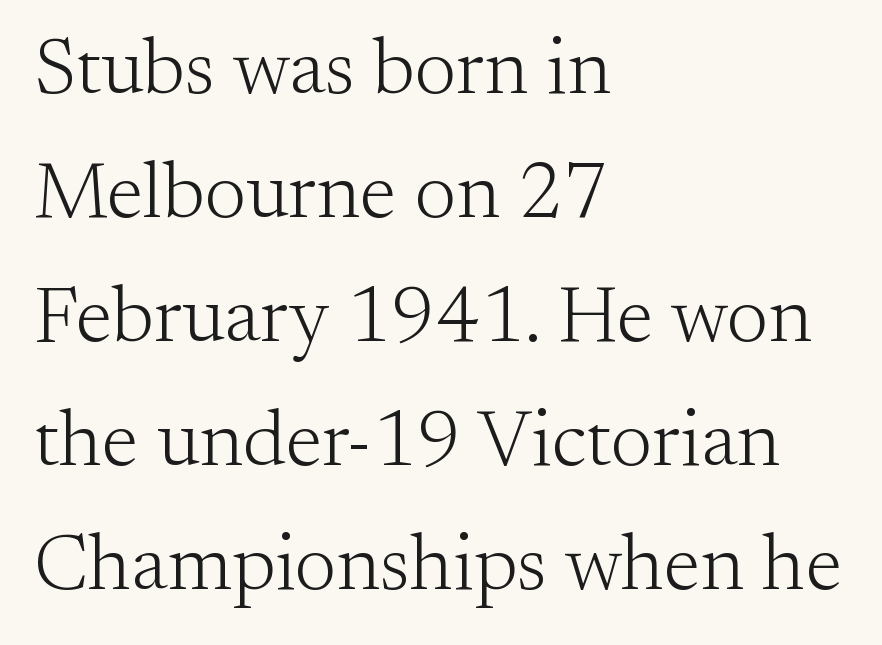
The glyphs are unaccompanied by any horizontal stroke below them. The compositor pushed each line to the left boundary. Notice how the stems are strictly vertical — no italics here. These lines are rendered in a variable-pitch font. The characters display serif detailing at their extremities. Compared with typical body copy, the letter spacing here is the same.
